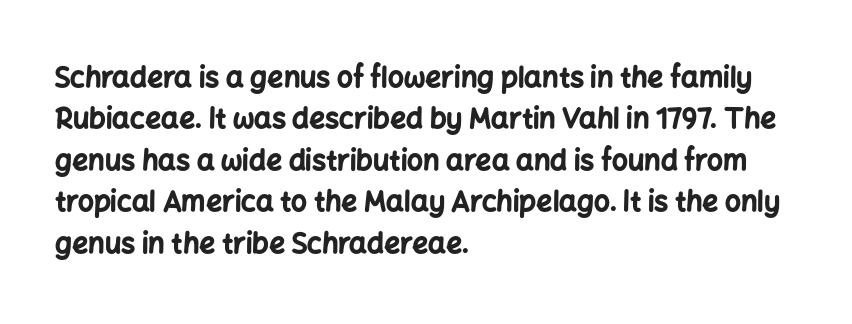
Q: Is the text bold? A: Yes.
Q: Is the text italic (slanted)? A: No, it is upright.
Q: Is the typeface a serif or a sans-serif typeface? A: Sans-serif.
Q: Is the text underlined? A: No.
Q: How is the paragraph aligned? A: Left-aligned.
Q: Is the spacing between letters normal or unusually wide? A: Normal.
Q: Is the spacing between lines tight, normal or loose? A: Normal.
Q: Width (condensed, normal, or wide)? A: Normal.
Q: Stroke contrast? A: Low.
Q: x-height? A: Medium.
Q: Monospaced? A: No.
